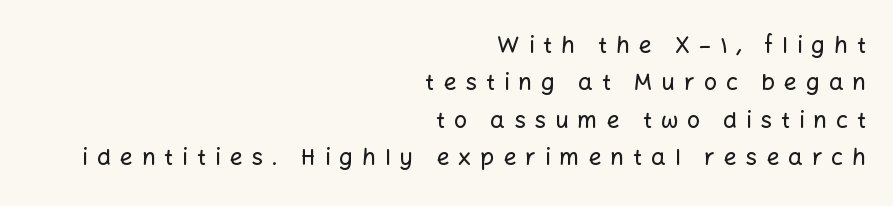
Q: Is the text italic (slanted)? A: No, it is upright.
Q: Is the text underlined? A: No.
Q: How is the paragraph aligned? A: Right-aligned.
Q: Is the spacing between letters normal or unusually wide? A: Unusually wide.
Q: Is the spacing between lines tight, normal or loose? A: Normal.
